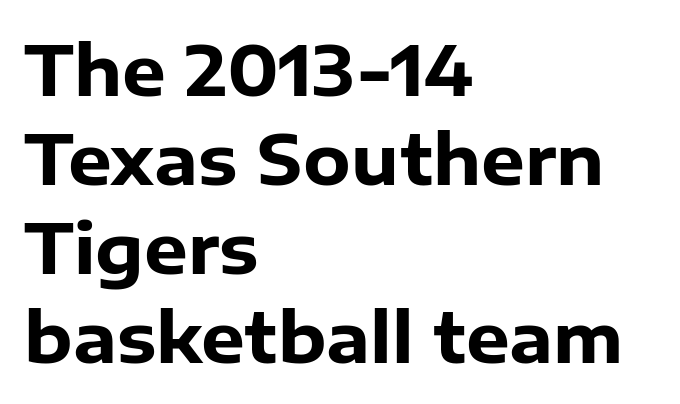
Q: Is the text bold? A: Yes.
Q: Is the text italic (slanted)? A: No, it is upright.
Q: Is the typeface a serif or a sans-serif typeface? A: Sans-serif.
Q: Is the text underlined? A: No.
Q: How is the paragraph aligned? A: Left-aligned.
Q: Is the spacing between letters normal or unusually wide? A: Normal.
Q: Is the spacing between lines tight, normal or loose? A: Normal.
Q: Width (condensed, normal, or wide)? A: Normal.
Q: Stroke contrast? A: Low.
Q: x-height? A: Medium.
Q: Monospaced? A: No.
